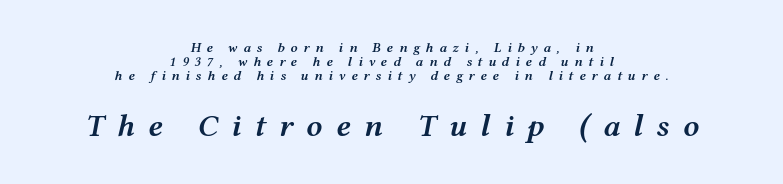
The image shows 32 px semibold, wide type, italic (leaning right); set centered, tight line spacing (1.01x), unusually wide letter spacing (+0.41 em), not underlined; the second (bottom) block is 2.29x larger; medium stroke contrast and a medium x-height.
